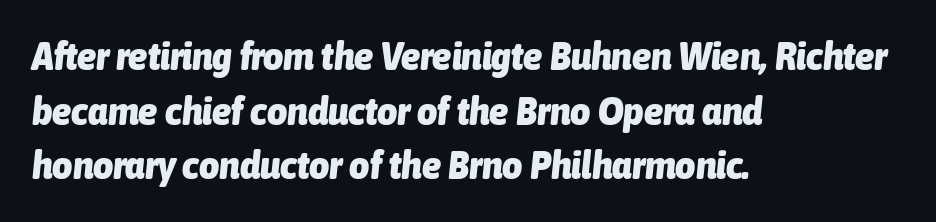
Q: Is the text bold? A: Yes.
Q: Is the text italic (slanted)? A: Yes, it leans right by about 6 degrees.
Q: Is the text underlined? A: No.
Q: How is the paragraph aligned? A: Left-aligned.
Q: Is the spacing between letters normal or unusually wide? A: Normal.
Q: Is the spacing between lines tight, normal or loose? A: Normal.
Q: Width (condensed, normal, or wide)? A: Condensed.
Q: Stroke contrast? A: Low.
Q: x-height? A: Medium.
Q: Monospaced? A: No.
